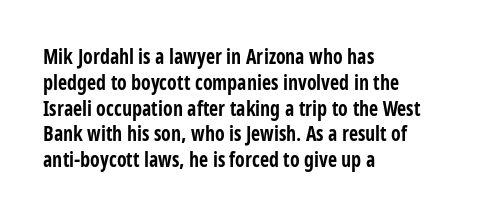
Q: Is the text bold? A: Yes.
Q: Is the text italic (slanted)? A: No, it is upright.
Q: Is the text underlined? A: No.
Q: How is the paragraph aligned? A: Left-aligned.
Q: Is the spacing between letters normal or unusually wide? A: Normal.
Q: Is the spacing between lines tight, normal or loose? A: Normal.
